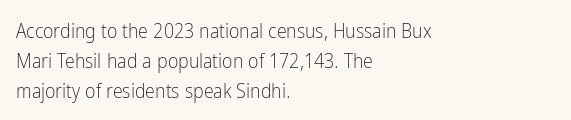
The face looks like a standard text weight, possibly lighter. A normal amount of white space separates one row of letters from the next. Line beginnings align vertically; line endings do not. The horizontal fit of the characters is conventional and even. The passage shown is not underscored anywhere.
